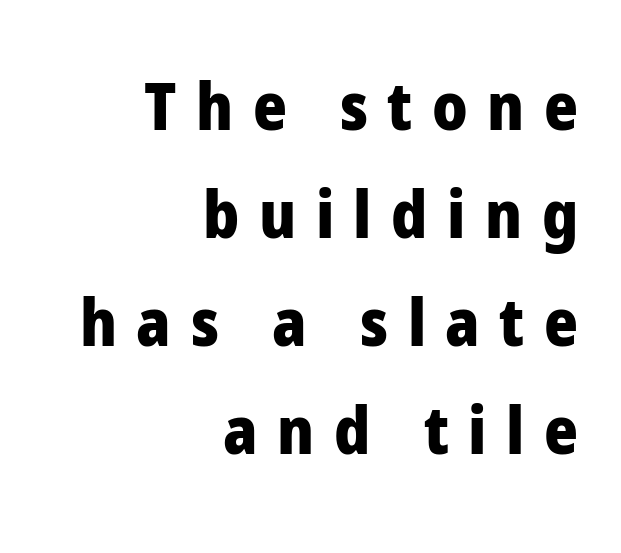
Q: Is the text bold? A: Yes.
Q: Is the text italic (slanted)? A: No, it is upright.
Q: Is the typeface a serif or a sans-serif typeface? A: Sans-serif.
Q: Is the text underlined? A: No.
Q: How is the paragraph aligned? A: Right-aligned.
Q: Is the spacing between letters normal or unusually wide? A: Unusually wide.
Q: Is the spacing between lines tight, normal or loose? A: Normal.
Q: Width (condensed, normal, or wide)? A: Normal.
Q: Stroke contrast? A: Low.
Q: x-height? A: Medium.
Q: Monospaced? A: No.
